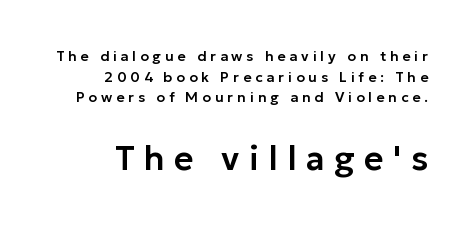
Ordinary non-slanted type is in use. Unmarked baselines from the first word to the last. Words appear elongated and porous because spacing is wide. The font family rendered here belongs to the sans-serif group. You could not count columns in this text — the font is proportionally spaced.
